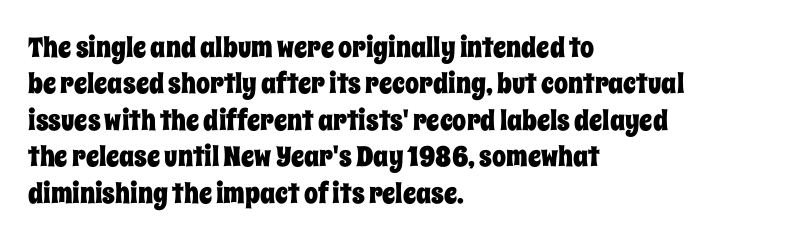
{"italic": "no", "width": "condensed", "stroke_contrast": "low", "x_height": "large", "monospaced": "no", "underline": "no", "align": "left", "line_spacing": "normal", "line_spacing_ratio": 1.3, "letter_spacing": "normal", "letter_spacing_em": 0.0, "glyph_px": 28}
